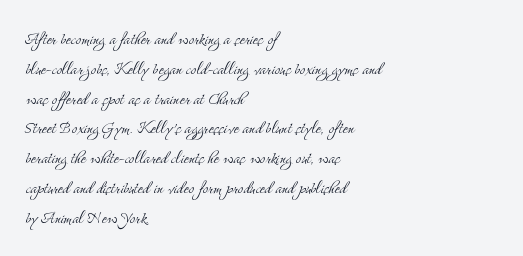
Q: Is the text bold? A: No.
Q: Is the text italic (slanted)? A: Yes.
Q: Is the text underlined? A: No.
Q: How is the paragraph aligned? A: Left-aligned.
Q: Is the spacing between letters normal or unusually wide? A: Normal.
Q: Is the spacing between lines tight, normal or loose? A: Normal.
